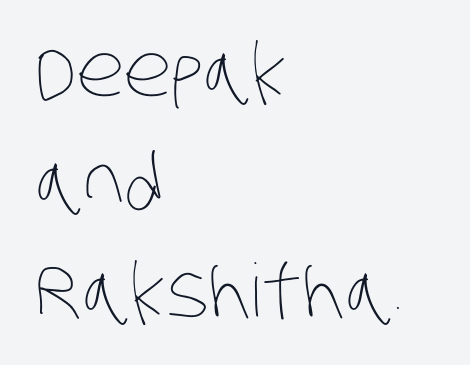
The image shows 73 px thin, condensed type; set left-aligned, normal line spacing (1.51x), normal letter spacing, not underlined; low stroke contrast and a large x-height.
